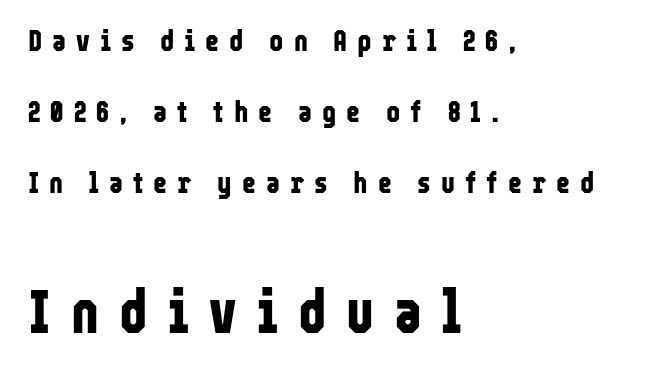
Do the characters align in a grid? No, the font is proportional. Weight check: bold — yes, fully. A typesetter would call this heavily tracked-out type. Reading down the column, the eye jumps a long way to each next line. Bare-footed words on every line. Notice how the passage keeps a crisp vertical edge on the left only.
